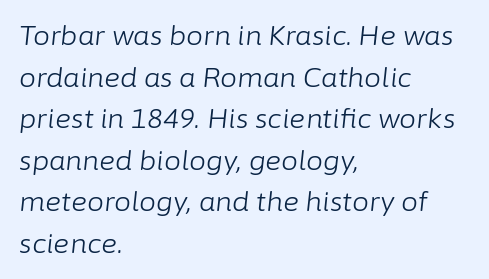
The line-height multiplier appears to be the usual default. One-word summary of the alignment: left. The face looks like a standard text weight, possibly lighter. These lines were composed using italics. Look at the tracking — it's just the regular setting, nothing added. Any mark beneath the type? The region is blank.
